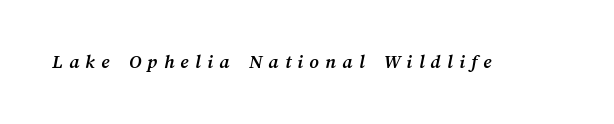
{"bold": "yes", "underline": "no", "letter_spacing": "wide", "letter_spacing_em": 0.32, "glyph_px": 20}
